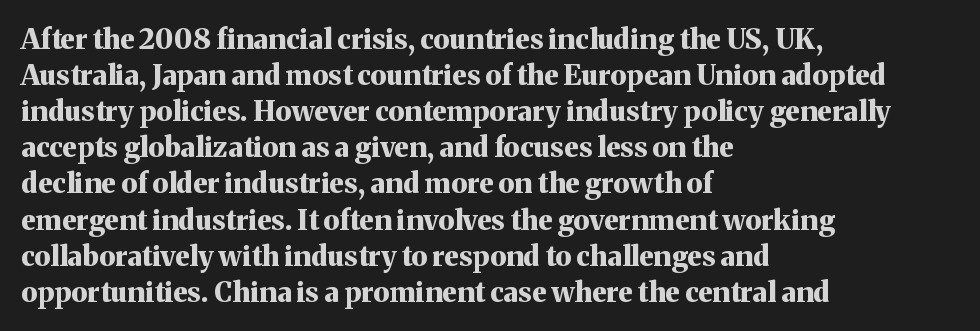
The image shows 28 px bold serif type, upright; set left-aligned, normal line spacing (1.29x), normal letter spacing, not underlined; medium stroke contrast and a medium x-height.
